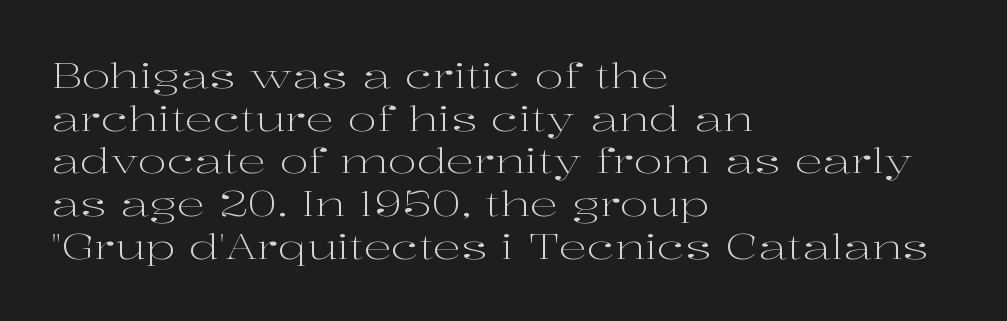
Words appear dense and cohesive because spacing is normal. The specimen omits any rule beneath the text block's lines. The rendering uses natural spacing where letterforms have individual widths. Upright lettering throughout. Examine the stroke ends and you'll spot serifs.
